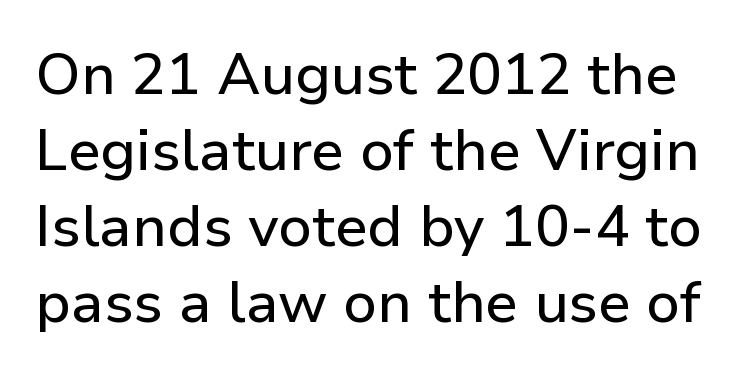
The image shows 58 px sans-serif type, upright; set normal line spacing (1.31x), normal letter spacing, not underlined; low stroke contrast and a medium x-height.
